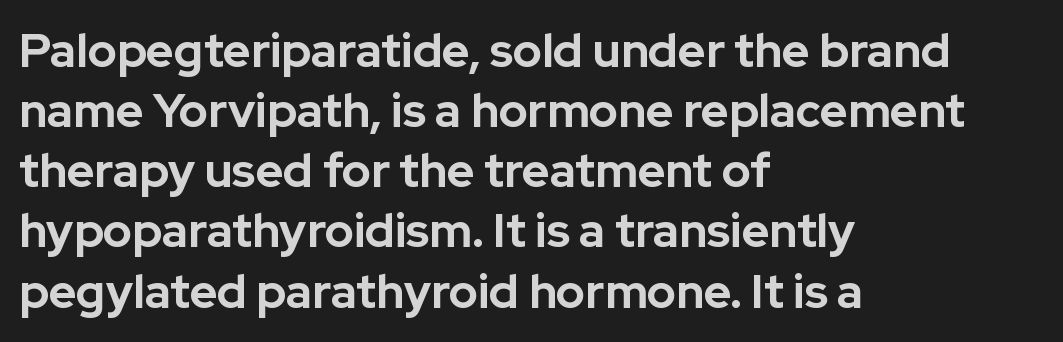
The lines sit at an ordinary, default distance from one another. Observe the absence of serifs on each vertical stroke in this sample. The face used here is proportionally spaced, like ordinary book or web type. A full-strength bold gives these letters their thick strokes. Horizontal alignment here is leftward, the default for most running prose. Glance below the letters and you will spot only blank space.
